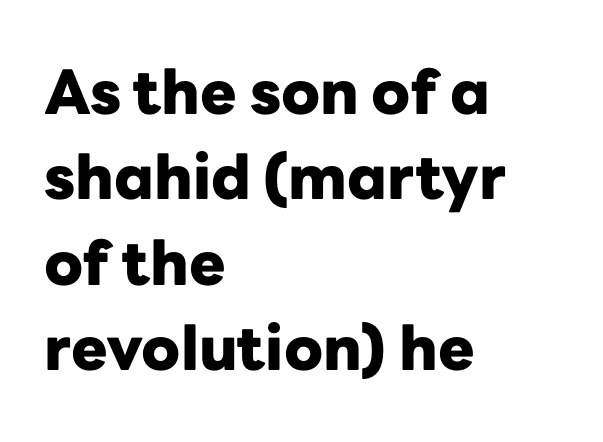
{"serif": "no", "italic": "no", "bold": "yes", "weight": "heavy", "width": "normal", "stroke_contrast": "low", "x_height": "medium", "monospaced": "no", "underline": "no", "align": "left", "line_spacing": "normal", "line_spacing_ratio": 1.4, "letter_spacing": "normal", "letter_spacing_em": 0.0, "glyph_px": 61}
